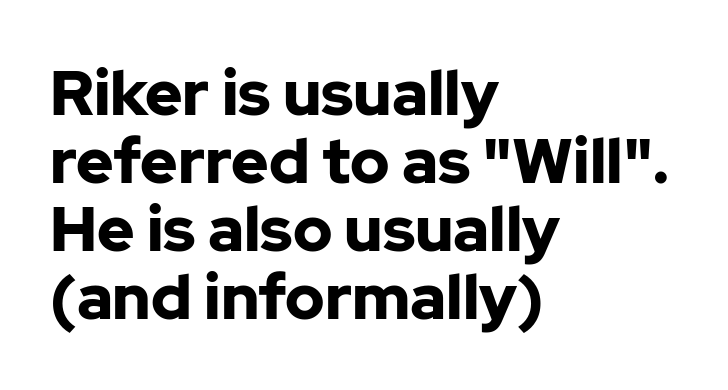
The image shows 63 px bold sans-serif type, upright; set left-aligned, tight line spacing (1.08x), normal letter spacing, not underlined; low stroke contrast and a medium x-height.
